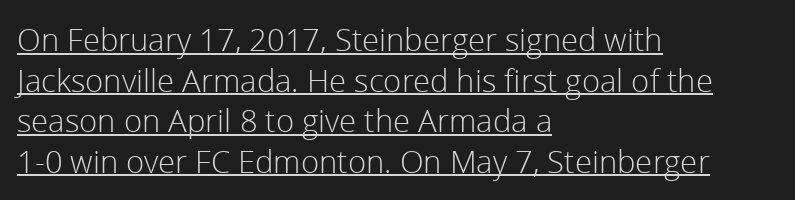
The image shows 31 px light sans-serif type, upright; set left-aligned, normal line spacing (1.31x), normal letter spacing, underlined; a medium x-height.
